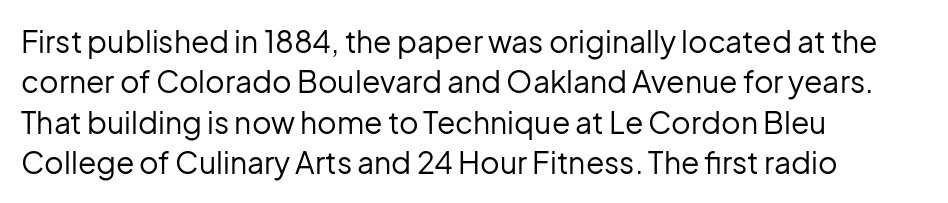
Q: Is the text bold? A: No.
Q: Is the text italic (slanted)? A: No, it is upright.
Q: Is the typeface a serif or a sans-serif typeface? A: Sans-serif.
Q: Is the text underlined? A: No.
Q: How is the paragraph aligned? A: Left-aligned.
Q: Is the spacing between letters normal or unusually wide? A: Normal.
Q: Is the spacing between lines tight, normal or loose? A: Normal.
Q: Width (condensed, normal, or wide)? A: Normal.
Q: Stroke contrast? A: Low.
Q: x-height? A: Medium.
Q: Monospaced? A: No.
